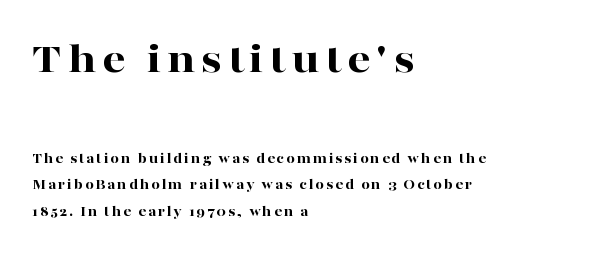
{"serif": "yes", "italic": "no", "bold": "yes", "weight": "bold", "width": "wide", "stroke_contrast": "high", "x_height": "medium", "monospaced": "no", "underline": "no", "align": "left", "line_spacing_ratio": 1.79, "larger_block": "first", "size_ratio": 3.0, "glyph_px": 45}
